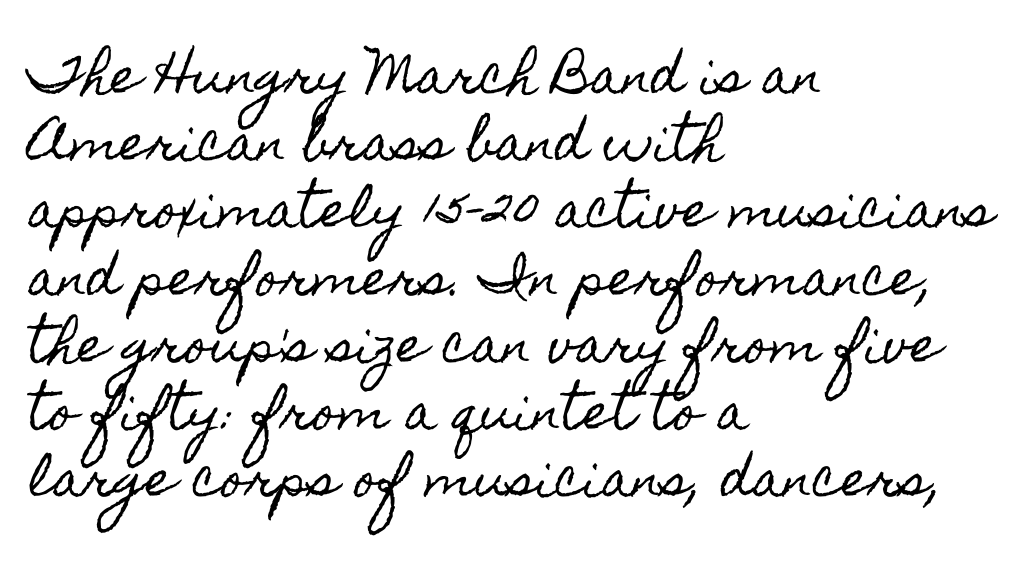
Q: Is the text italic (slanted)? A: Yes.
Q: Is the text underlined? A: No.
Q: How is the paragraph aligned? A: Left-aligned.
Q: Is the spacing between letters normal or unusually wide? A: Normal.
Q: Is the spacing between lines tight, normal or loose? A: Normal.
Q: Width (condensed, normal, or wide)? A: Condensed.
Q: x-height? A: Small.
Q: Monospaced? A: No.
